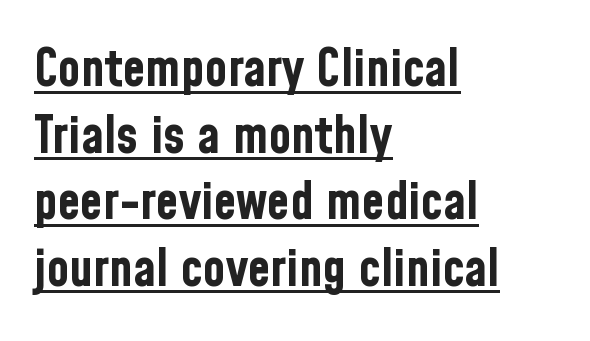
Every row of glyphs begins at an identical x-position on the left. Students, note that the glyphs here touch the page at normal intervals. Regular leading. This sample uses an upright cut, with every glyph sitting square on the baseline. The characters display no serif detailing; their extremities are plain. Note the varied advance widths — an 'i' is clearly narrower than an 'm'.
